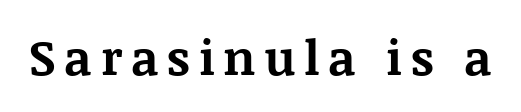
Q: Is the text bold? A: Yes.
Q: Is the text italic (slanted)? A: No, it is upright.
Q: Is the typeface a serif or a sans-serif typeface? A: Serif.
Q: Is the text underlined? A: No.
Q: Width (condensed, normal, or wide)? A: Normal.
Q: Stroke contrast? A: Medium.
Q: x-height? A: Large.
Q: Monospaced? A: No.
